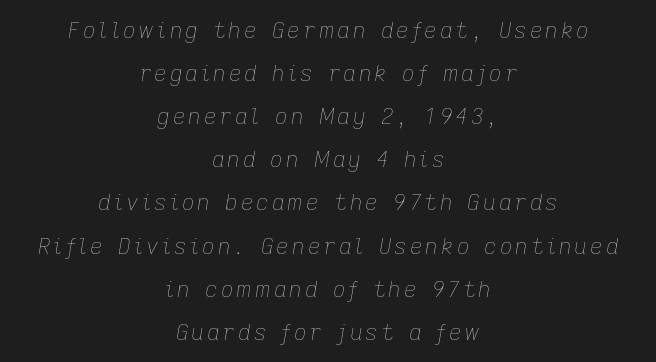
{"italic": "yes", "lean": "right", "slant_degrees": 9, "bold": "no", "underline": "no", "align": "center", "line_spacing": "loose", "line_spacing_ratio": 1.96, "glyph_px": 22}
